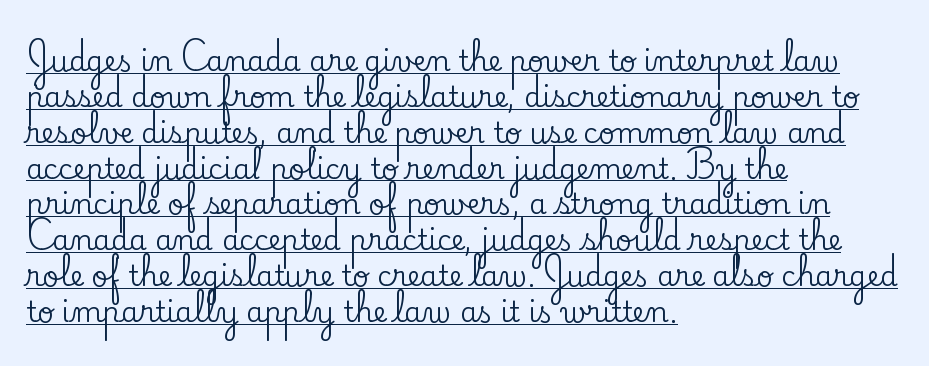
The image shows 28 px serif type, upright; set left-aligned, normal line spacing (1.28x), normal letter spacing, underlined; low stroke contrast and a small x-height.
